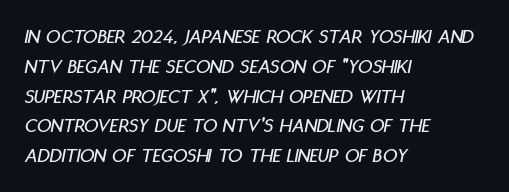
Each word holds together tightly as a unit, with standard inter-letter gaps. The passage shown is not underscored anywhere. A typesetter would mark this as italic. Horizontal alignment here is leftward, the default for most running prose. Whoever set this chose a conventional vertical rhythm.
